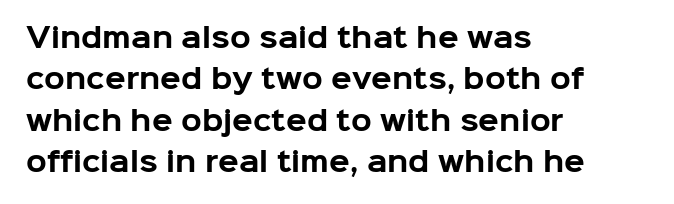
The image shows 27 px bold type, upright; set left-aligned, normal line spacing (1.53x), normal letter spacing, not underlined.
